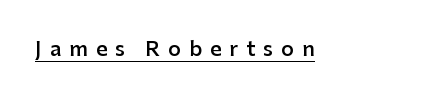
Observe the wide spacing: letters keep a clear distance from each other. The glyphs are accompanied by a horizontal stroke just below them. Look at the stroke-to-counter ratio: somewhat heavy, a semibold. No italicization has been applied; the sample stays upright.
